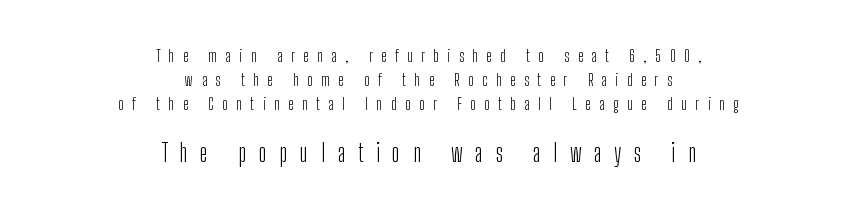
The rendering inserts visible extra space after every character. Does the lettering tilt? It doesn't — this is upright. In CSS terms this would be text-align: center. The font sits on the lighter half of the weight spectrum, regular included.
